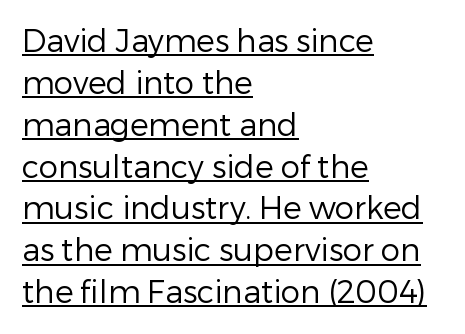
{"serif": "no", "italic": "no", "bold": "no", "weight": "regular", "width": "normal", "stroke_contrast": "low", "x_height": "medium", "monospaced": "no", "underline": "yes", "align": "left", "line_spacing": "normal", "line_spacing_ratio": 1.35, "letter_spacing": "normal", "letter_spacing_em": 0.0, "glyph_px": 31}
